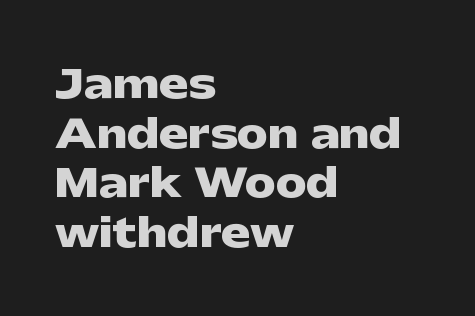
{"serif": "no", "italic": "no", "bold": "yes", "weight": "heavy", "width": "wide", "stroke_contrast": "low", "x_height": "medium", "monospaced": "no", "underline": "no", "align": "left", "line_spacing": "normal", "line_spacing_ratio": 1.27, "letter_spacing": "normal", "letter_spacing_em": 0.0, "glyph_px": 39}
